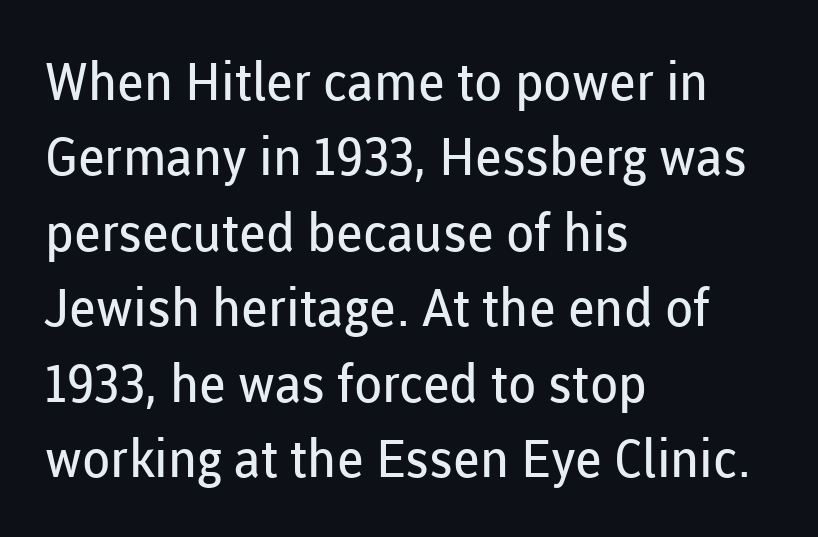
{"serif": "no", "italic": "no", "bold": "no", "weight": "regular", "width": "normal", "stroke_contrast": "low", "x_height": "medium", "monospaced": "no", "underline": "no", "align": "left", "line_spacing": "normal", "line_spacing_ratio": 1.45, "letter_spacing": "normal", "letter_spacing_em": 0.0, "glyph_px": 52}
